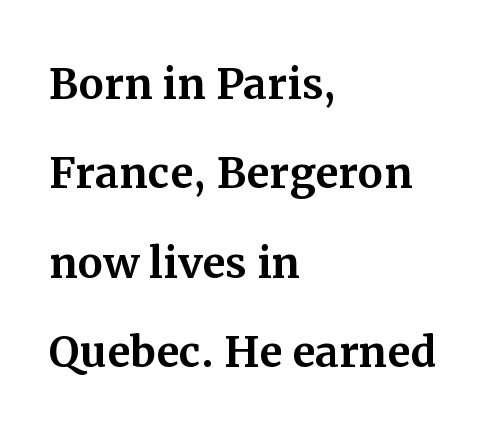
The baseline area is clear. Spacing between characters is what you'd get straight out of the box. The font family rendered here belongs to the serif group. Is this a fixed-width face? No — the glyphs have proportional, varying widths. The paragraph shown leans on its left margin.
